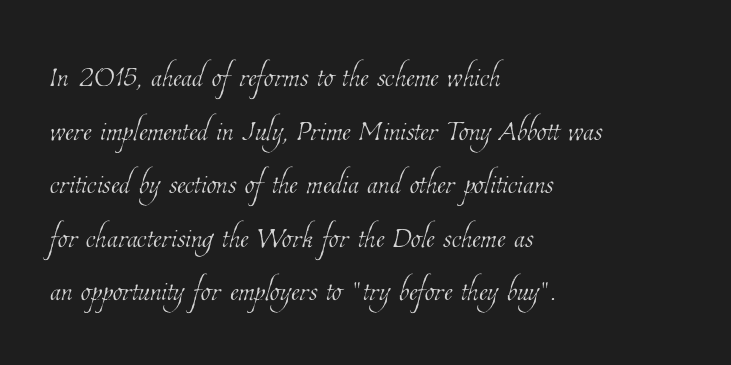
The image shows 40 px thin, condensed type; set left-aligned, normal line spacing (1.34x), normal letter spacing, not underlined; low stroke contrast and a medium x-height.
